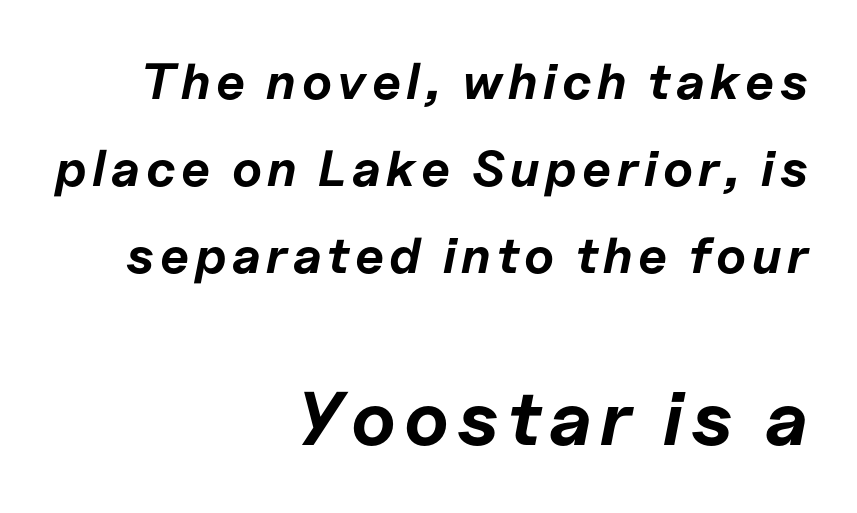
The image shows 76 px bold type, italic (leaning right); set right-aligned, line spacing 1.71x, not underlined; the second (bottom) block is 1.49x larger; low stroke contrast and a medium x-height.
